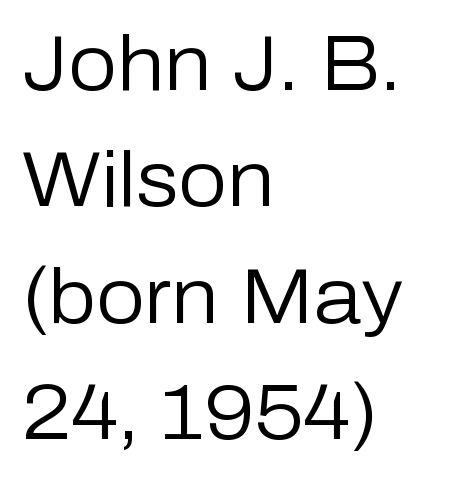
Q: Is the text bold? A: No.
Q: Is the text italic (slanted)? A: No, it is upright.
Q: Is the typeface a serif or a sans-serif typeface? A: Sans-serif.
Q: Is the text underlined? A: No.
Q: How is the paragraph aligned? A: Left-aligned.
Q: Is the spacing between letters normal or unusually wide? A: Normal.
Q: Is the spacing between lines tight, normal or loose? A: Normal.
Q: Width (condensed, normal, or wide)? A: Normal.
Q: Stroke contrast? A: Low.
Q: x-height? A: Medium.
Q: Monospaced? A: No.
